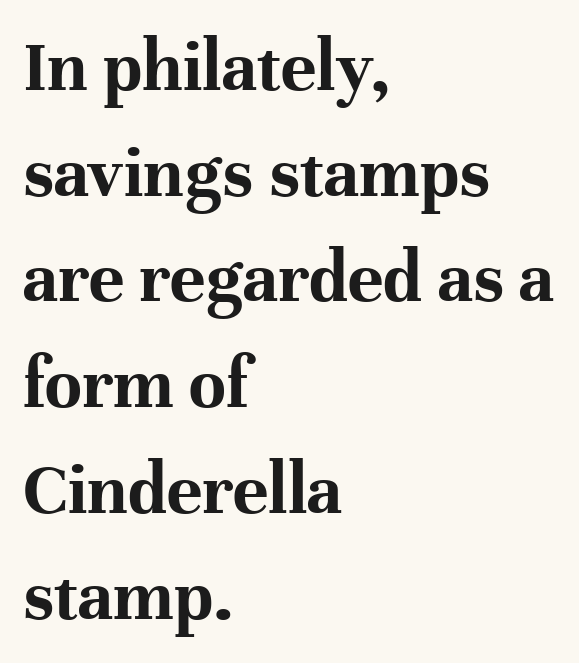
The sample has been set heavy, in full bold. The passage shown is typed in a proportional face where columns would drift. The baseline area is clear. A typesetter would call this leading conventional body-copy spacing.
